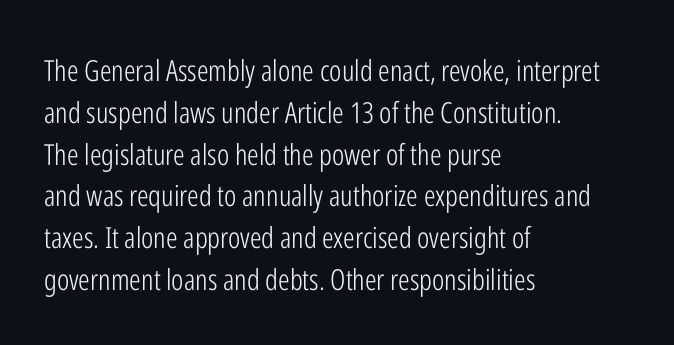
{"serif": "no", "italic": "no", "bold": "no", "weight": "light", "width": "condensed", "stroke_contrast": "low", "x_height": "medium", "monospaced": "no", "underline": "no", "align": "left", "line_spacing": "normal", "line_spacing_ratio": 1.44, "letter_spacing": "normal", "letter_spacing_em": 0.0, "glyph_px": 29}
